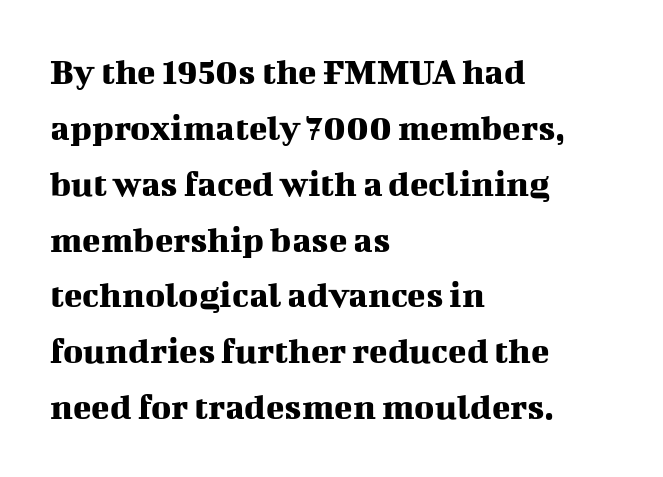
{"serif": "yes", "italic": "no", "width": "normal", "stroke_contrast": "medium", "x_height": "medium", "monospaced": "no", "underline": "no", "align": "left", "line_spacing": "normal", "line_spacing_ratio": 1.47, "letter_spacing": "normal", "letter_spacing_em": 0.0, "glyph_px": 38}
